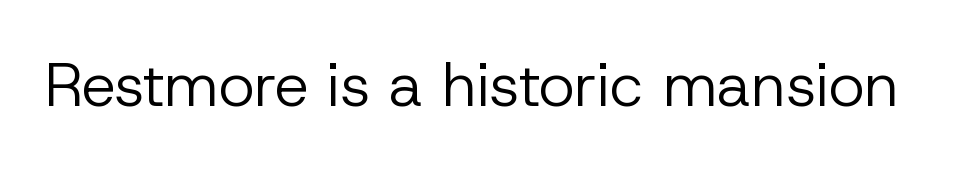
Spacing between characters is what you'd get straight out of the box. Nothing sits at the stroke ends, so this counts as sans-serif. Ascenders rise straight up at ninety degrees. The passage shown is not underscored anywhere. Summary of weight: not heavy and not bold. Proportional: the letters do not fall into vertical columns.
